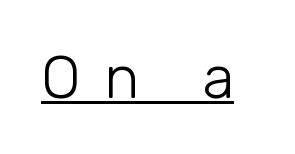
The image shows 60 px light sans-serif type, upright; set unusually wide letter spacing (+0.39 em), underlined; low stroke contrast and a medium x-height.
